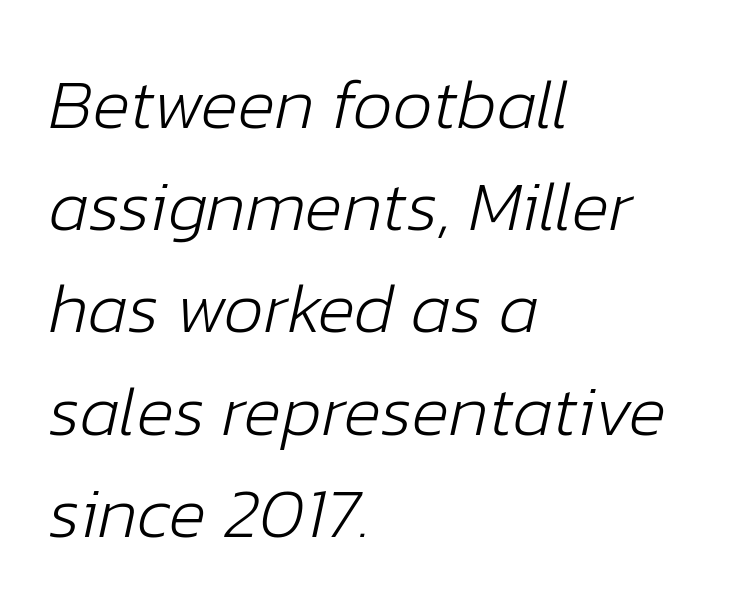
The image shows 71 px light type, italic (leaning right); set left-aligned, normal line spacing (1.44x), normal letter spacing, not underlined; low stroke contrast and a medium x-height.
